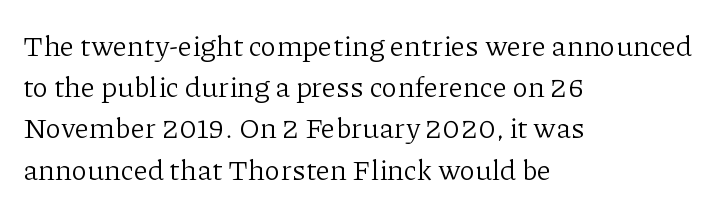
The image shows 29 px light serif type, upright; set left-aligned, normal line spacing (1.42x), normal letter spacing, not underlined; low stroke contrast and a medium x-height.
